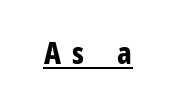
{"serif": "no", "italic": "no", "bold": "yes", "weight": "bold", "width": "condensed", "stroke_contrast": "low", "x_height": "medium", "monospaced": "no", "underline": "yes", "letter_spacing": "wide", "letter_spacing_em": 0.36, "glyph_px": 31}
